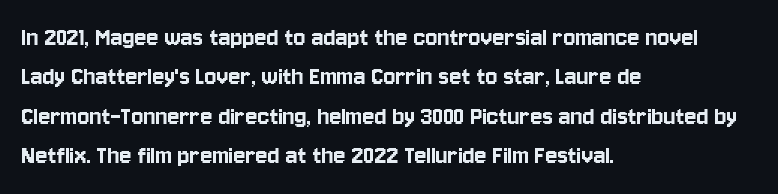
Q: Is the text italic (slanted)? A: No, it is upright.
Q: Is the typeface a serif or a sans-serif typeface? A: Sans-serif.
Q: Is the text underlined? A: No.
Q: How is the paragraph aligned? A: Left-aligned.
Q: Is the spacing between letters normal or unusually wide? A: Normal.
Q: Is the spacing between lines tight, normal or loose? A: Normal.
Q: Width (condensed, normal, or wide)? A: Condensed.
Q: Stroke contrast? A: Low.
Q: x-height? A: Large.
Q: Monospaced? A: No.
